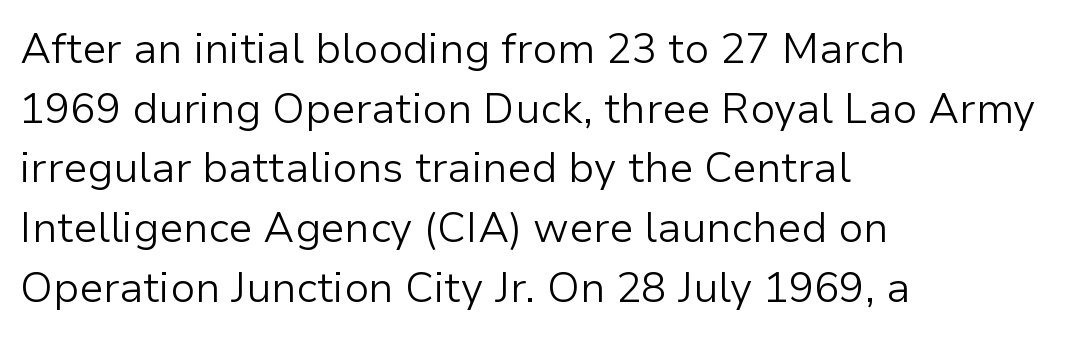
Q: Is the text bold? A: No.
Q: Is the text italic (slanted)? A: No, it is upright.
Q: Is the typeface a serif or a sans-serif typeface? A: Sans-serif.
Q: Is the text underlined? A: No.
Q: How is the paragraph aligned? A: Left-aligned.
Q: Is the spacing between letters normal or unusually wide? A: Normal.
Q: Is the spacing between lines tight, normal or loose? A: Normal.
Q: Width (condensed, normal, or wide)? A: Normal.
Q: Stroke contrast? A: Low.
Q: x-height? A: Medium.
Q: Monospaced? A: No.
